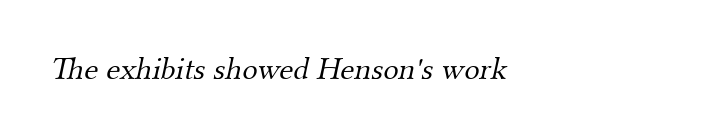
{"serif": "yes", "bold": "no", "weight": "light", "width": "normal", "stroke_contrast": "medium", "x_height": "small", "monospaced": "no", "underline": "no", "letter_spacing": "normal", "letter_spacing_em": 0.0, "glyph_px": 32}
